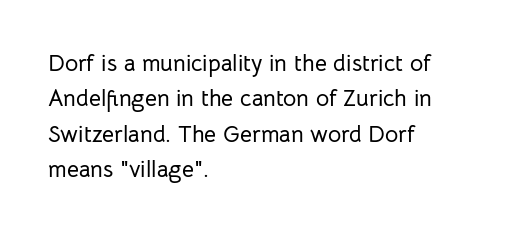
Nope, not italic — everything's standing straight. Words appear dense and cohesive because spacing is normal. The baseline area is clear. These lines sit exactly where default settings would place them. The compositor pushed each line to the left boundary.
